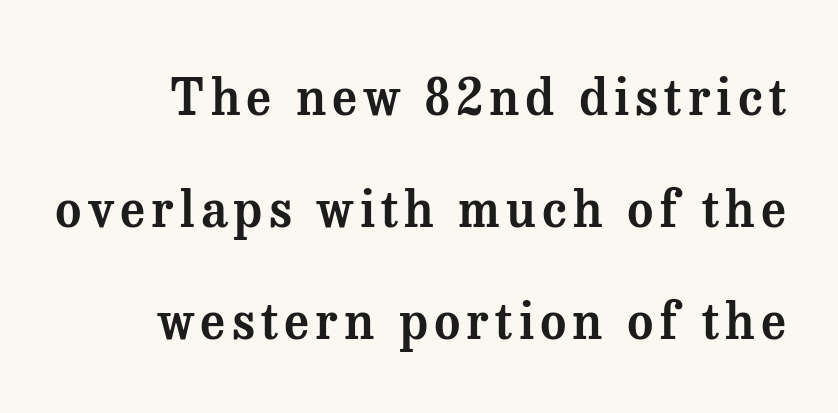
Q: Is the text italic (slanted)? A: No, it is upright.
Q: Is the typeface a serif or a sans-serif typeface? A: Serif.
Q: Is the text underlined? A: No.
Q: Is the spacing between lines tight, normal or loose? A: Loose.
Q: Width (condensed, normal, or wide)? A: Normal.
Q: Stroke contrast? A: Medium.
Q: x-height? A: Medium.
Q: Monospaced? A: No.
